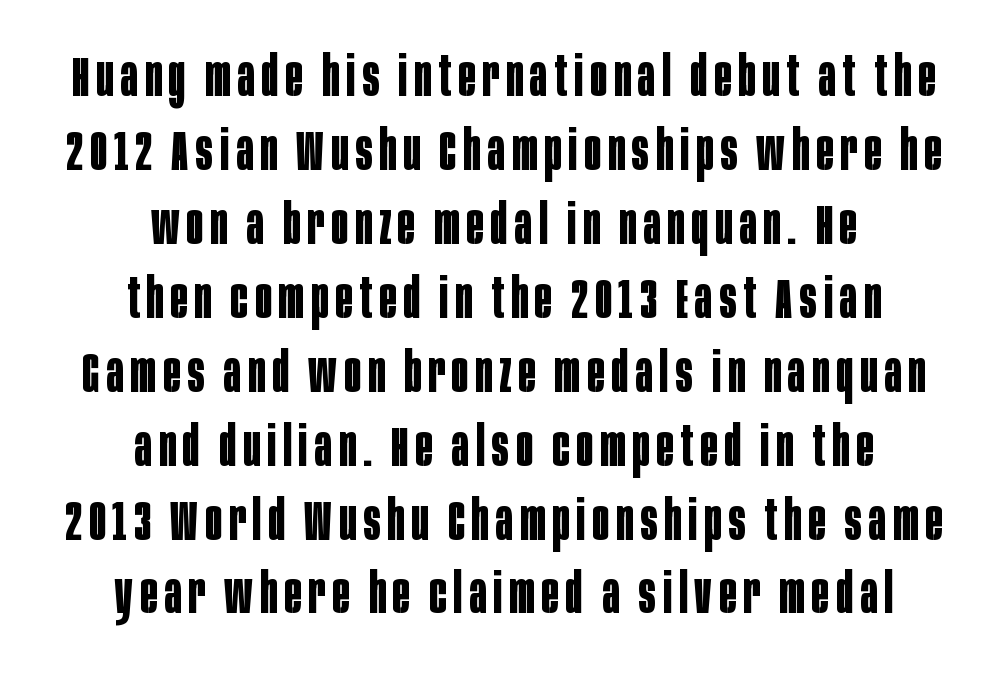
The image shows 56 px bold, condensed sans-serif type, upright; set centered, normal line spacing (1.32x), not underlined; low stroke contrast and a large x-height.
